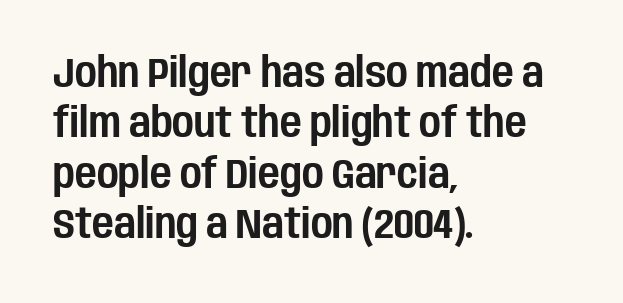
Q: Is the text italic (slanted)? A: No, it is upright.
Q: Is the typeface a serif or a sans-serif typeface? A: Sans-serif.
Q: Is the text underlined? A: No.
Q: How is the paragraph aligned? A: Left-aligned.
Q: Is the spacing between letters normal or unusually wide? A: Normal.
Q: Width (condensed, normal, or wide)? A: Condensed.
Q: Stroke contrast? A: Low.
Q: x-height? A: Large.
Q: Monospaced? A: No.
